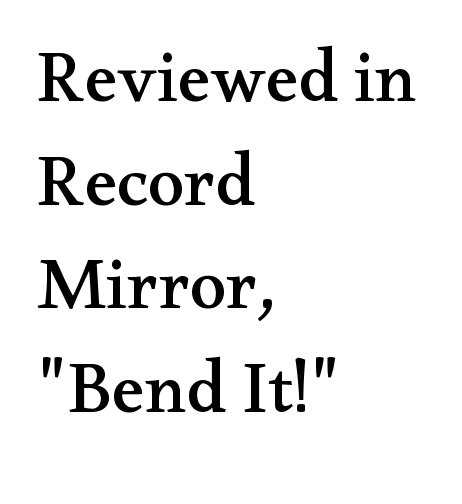
{"serif": "yes", "italic": "no", "width": "wide", "stroke_contrast": "medium", "x_height": "small", "monospaced": "no", "underline": "no", "align": "left", "line_spacing": "normal", "line_spacing_ratio": 1.42, "letter_spacing": "normal", "letter_spacing_em": 0.0, "glyph_px": 73}
